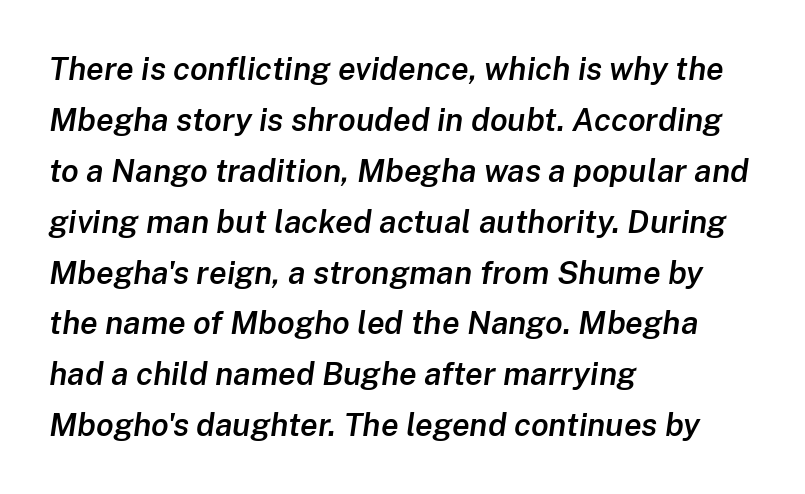
The image shows 32 px semibold type, italic (leaning right); set left-aligned, normal line spacing (1.59x), normal letter spacing, not underlined; low stroke contrast and a medium x-height.
